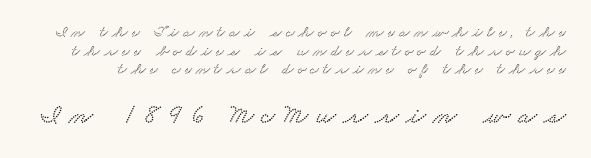
{"serif": "yes", "width": "wide", "stroke_contrast": "low", "x_height": "small", "monospaced": "no", "underline": "no", "line_spacing_ratio": 1.16, "letter_spacing": "wide", "letter_spacing_em": 0.26, "larger_block": "second", "size_ratio": 1.75, "glyph_px": 28}
